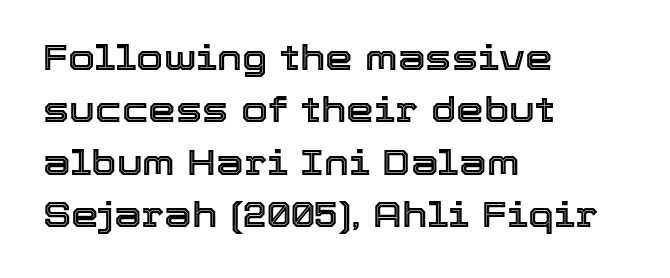
Q: Is the text italic (slanted)? A: No, it is upright.
Q: Is the text underlined? A: No.
Q: How is the paragraph aligned? A: Left-aligned.
Q: Is the spacing between letters normal or unusually wide? A: Normal.
Q: Is the spacing between lines tight, normal or loose? A: Normal.
Q: Width (condensed, normal, or wide)? A: Normal.
Q: x-height? A: Medium.
Q: Monospaced? A: No.
